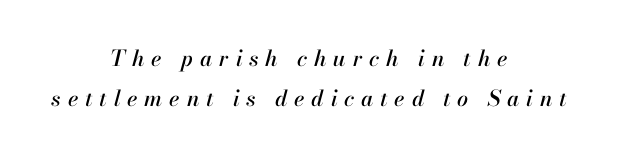
Q: Is the text italic (slanted)? A: Yes, it leans right by about 13 degrees.
Q: Is the text underlined? A: No.
Q: How is the paragraph aligned? A: Centered.
Q: Is the spacing between letters normal or unusually wide? A: Unusually wide.
